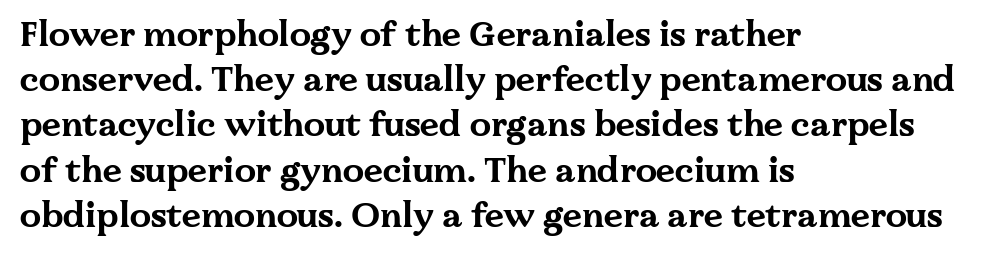
A typesetter would mark this as roman, not italic. One-word summary of the alignment: left. Baseline-to-baseline distance is the conventional proportion of letter height. Anything drawn beneath the words? Only blank space. The passage shown is typed in a proportional face where columns would drift. To sum up the face: it has serifs.
